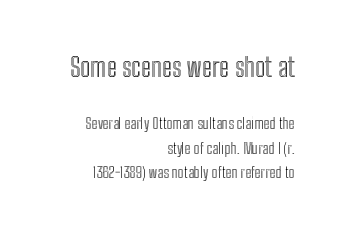
Q: Is the text italic (slanted)? A: No, it is upright.
Q: Is the text underlined? A: No.
Q: How is the paragraph aligned? A: Right-aligned.
Q: Is the spacing between letters normal or unusually wide? A: Normal.
Q: Is the spacing between lines tight, normal or loose? A: Normal.
Q: Which block of text is set in a larger size, the first (top) or the second (bottom)? A: The first (top) one.
